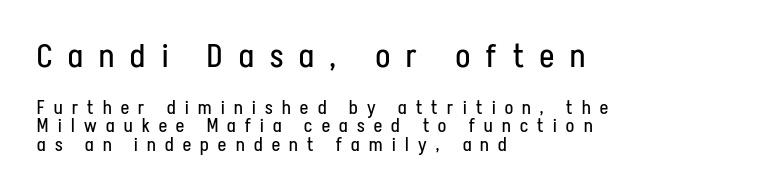
{"serif": "no", "italic": "no", "bold": "no", "weight": "regular", "width": "condensed", "stroke_contrast": "low", "x_height": "medium", "monospaced": "no", "underline": "no", "align": "left", "line_spacing": "tight", "line_spacing_ratio": 0.98, "letter_spacing": "wide", "letter_spacing_em": 0.5, "larger_block": "first", "size_ratio": 1.74, "glyph_px": 33}
